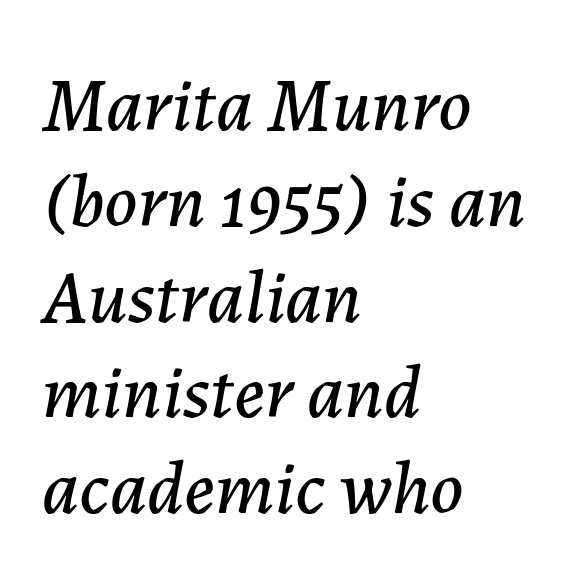
Q: Is the text italic (slanted)? A: Yes, it leans right by about 7 degrees.
Q: Is the text underlined? A: No.
Q: How is the paragraph aligned? A: Left-aligned.
Q: Is the spacing between letters normal or unusually wide? A: Normal.
Q: Is the spacing between lines tight, normal or loose? A: Normal.
Q: Width (condensed, normal, or wide)? A: Normal.
Q: Stroke contrast? A: Low.
Q: x-height? A: Medium.
Q: Monospaced? A: No.
